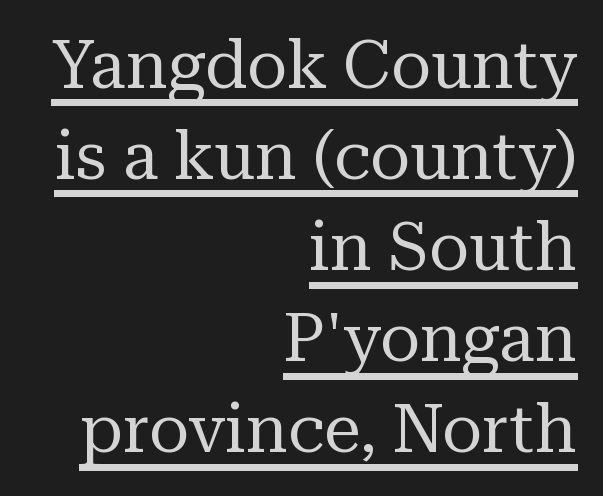
{"serif": "yes", "italic": "no", "bold": "no", "weight": "regular", "width": "normal", "stroke_contrast": "medium", "x_height": "medium", "monospaced": "no", "underline": "yes", "align": "right", "line_spacing": "normal", "line_spacing_ratio": 1.38, "letter_spacing": "normal", "letter_spacing_em": 0.0, "glyph_px": 66}
